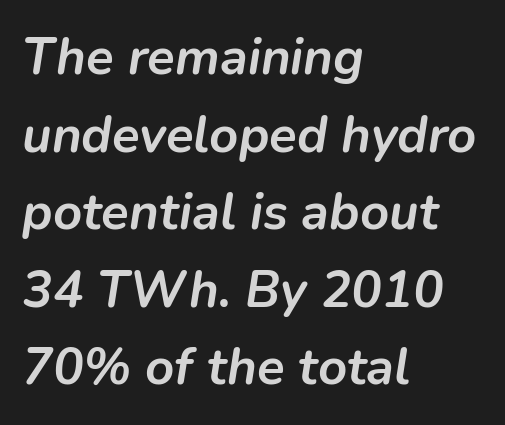
{"italic": "yes", "lean": "right", "slant_degrees": 9, "bold": "yes", "weight": "semibold", "width": "normal", "stroke_contrast": "low", "x_height": "medium", "monospaced": "no", "underline": "no", "align": "left", "line_spacing": "normal", "line_spacing_ratio": 1.52, "letter_spacing": "normal", "letter_spacing_em": 0.0, "glyph_px": 51}
